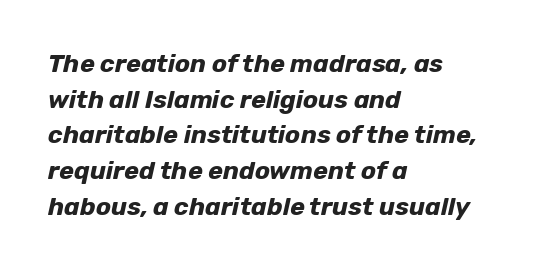
Q: Is the text bold? A: Yes.
Q: Is the text italic (slanted)? A: Yes, it leans right by about 12 degrees.
Q: Is the text underlined? A: No.
Q: How is the paragraph aligned? A: Left-aligned.
Q: Is the spacing between letters normal or unusually wide? A: Normal.
Q: Is the spacing between lines tight, normal or loose? A: Normal.
